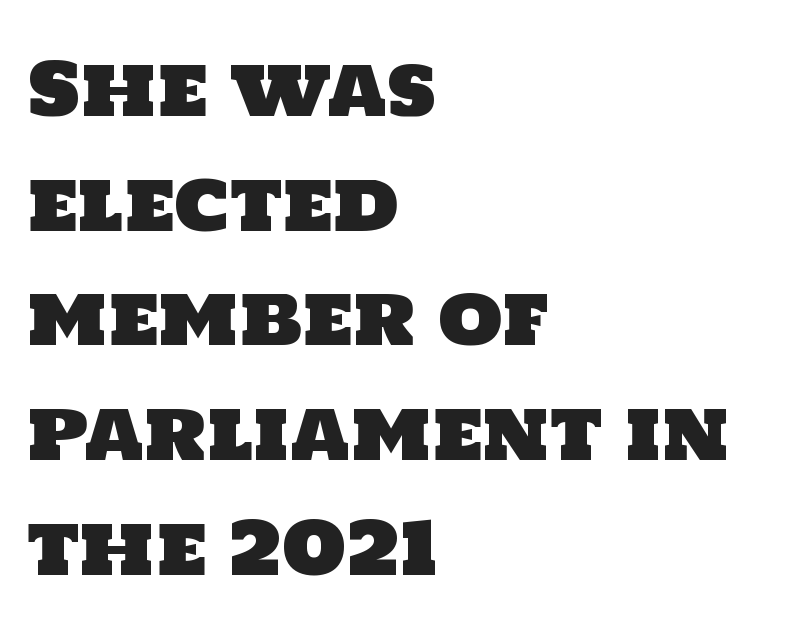
Q: Is the typeface a serif or a sans-serif typeface? A: Sans-serif.
Q: Is the text underlined? A: No.
Q: How is the paragraph aligned? A: Left-aligned.
Q: Is the spacing between letters normal or unusually wide? A: Normal.
Q: Is the spacing between lines tight, normal or loose? A: Normal.
Q: Width (condensed, normal, or wide)? A: Normal.
Q: Stroke contrast? A: Low.
Q: x-height? A: Large.
Q: Monospaced? A: No.
